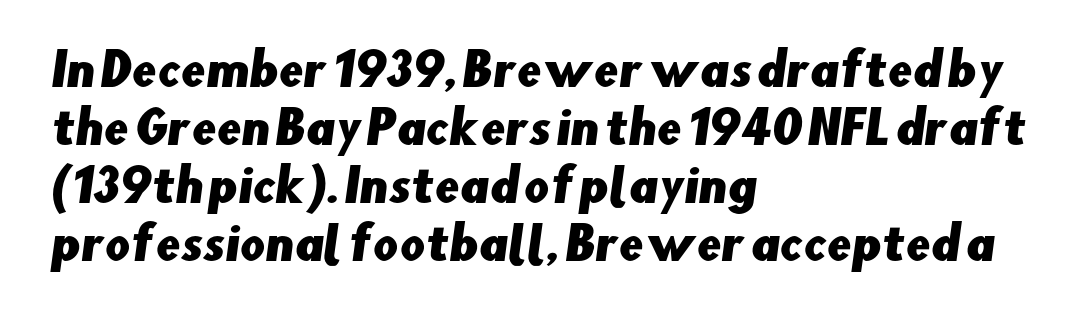
{"serif": "no", "width": "normal", "stroke_contrast": "low", "x_height": "small", "monospaced": "no", "underline": "no", "align": "left", "line_spacing": "normal", "line_spacing_ratio": 1.32, "letter_spacing": "normal", "letter_spacing_em": 0.0, "glyph_px": 44}
